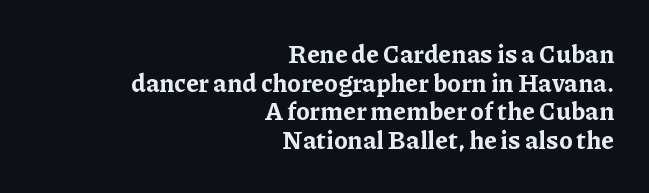
Q: Is the text bold? A: Yes.
Q: Is the text italic (slanted)? A: No, it is upright.
Q: Is the text underlined? A: No.
Q: How is the paragraph aligned? A: Right-aligned.
Q: Is the spacing between letters normal or unusually wide? A: Normal.
Q: Is the spacing between lines tight, normal or loose? A: Tight.
